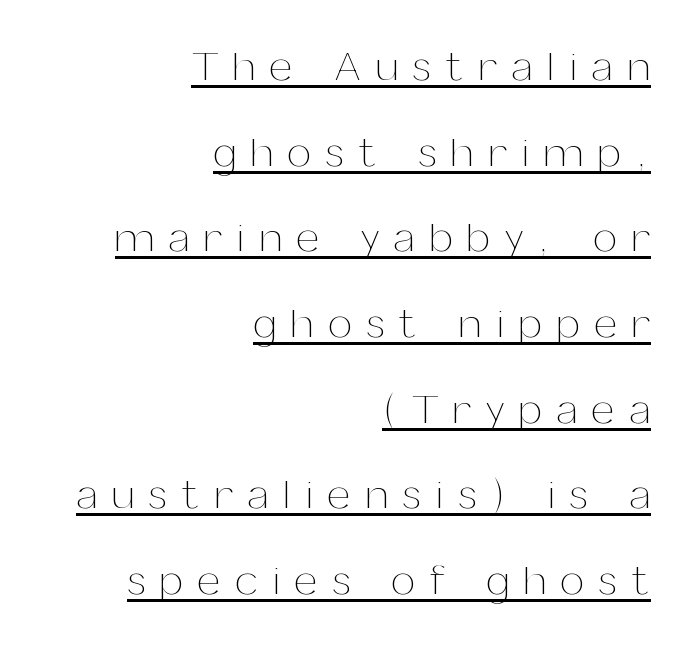
{"italic": "no", "bold": "no", "weight": "thin", "width": "normal", "stroke_contrast": "medium", "x_height": "medium", "monospaced": "no", "underline": "yes", "align": "right", "line_spacing": "loose", "line_spacing_ratio": 2.04, "letter_spacing": "wide", "letter_spacing_em": 0.36, "glyph_px": 42}
